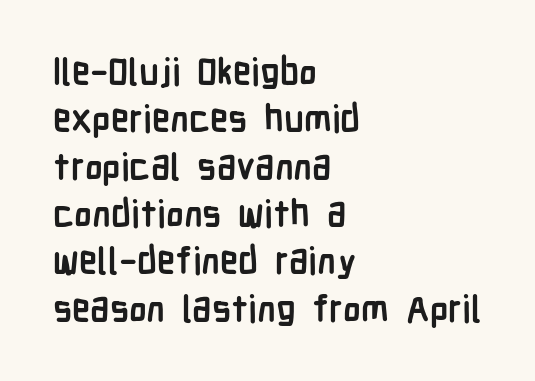
Line starts are locked; line ends wander. A typesetter would mark this as roman, not italic. In terms of weight, the rendering is a true, heavy bold. Descenders hang freely into open space.
